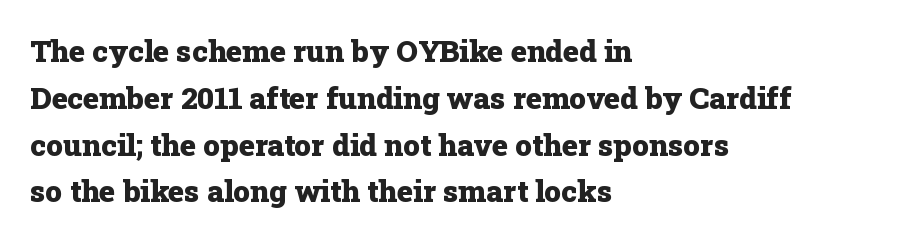
The image shows 30 px heavy serif type, upright; set left-aligned, normal line spacing (1.56x), normal letter spacing, not underlined; low stroke contrast and a medium x-height.
